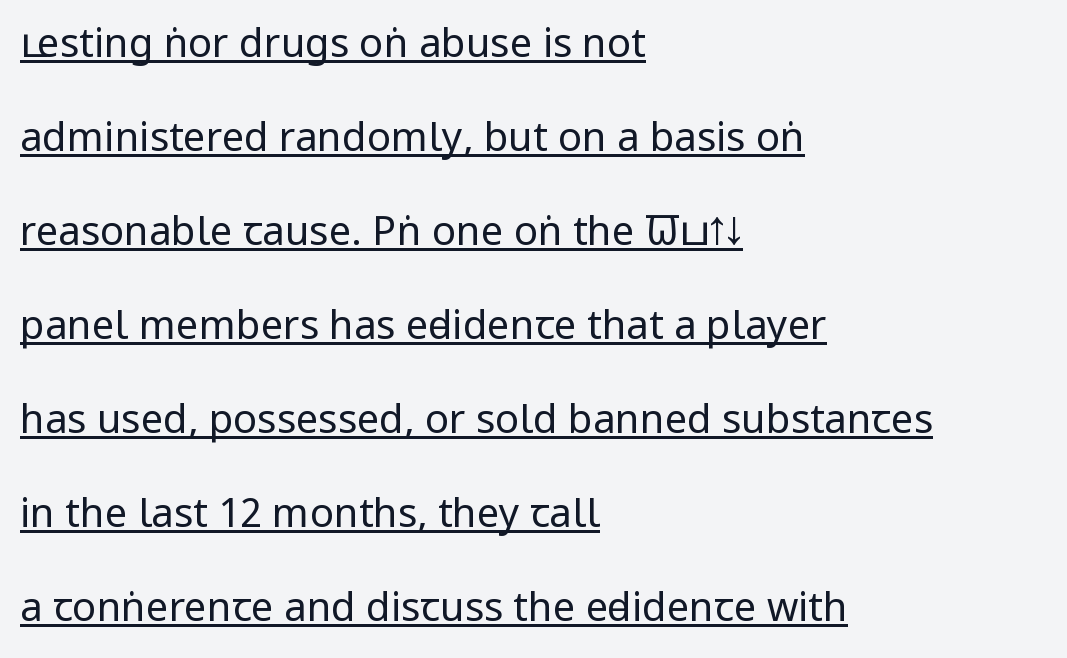
The image shows 40 px regular-weight, condensed sans-serif type, upright; set left-aligned, loose line spacing (2.35x), normal letter spacing, underlined; low stroke contrast and a large x-height.
